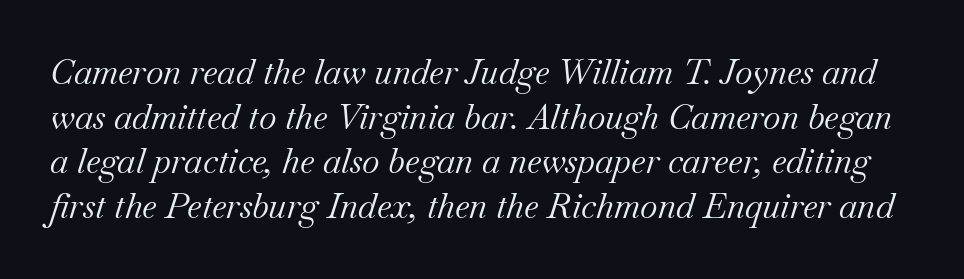
The image shows 34 px regular-weight serif type, italic (leaning right); set normal line spacing (1.31x), normal letter spacing, not underlined; medium stroke contrast and a small x-height.
